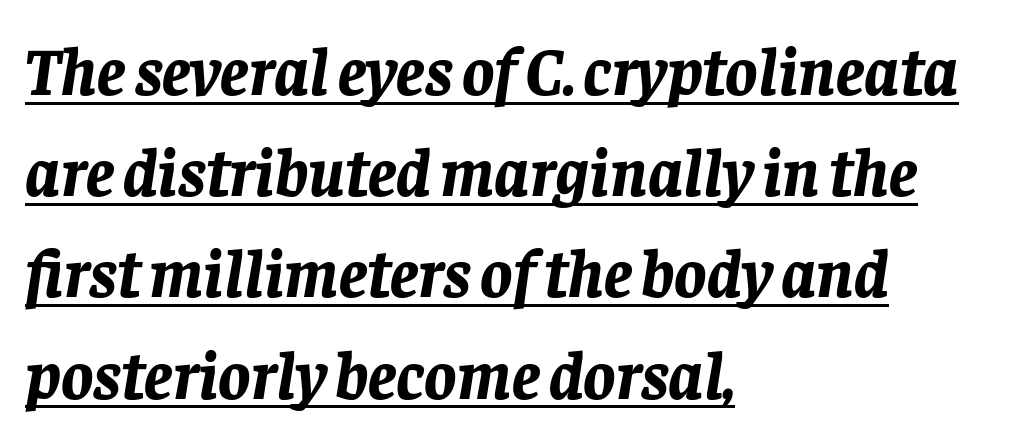
Q: Is the text bold? A: Yes.
Q: Is the text italic (slanted)? A: Yes, it leans right by about 8 degrees.
Q: Is the text underlined? A: Yes.
Q: How is the paragraph aligned? A: Left-aligned.
Q: Is the spacing between letters normal or unusually wide? A: Normal.
Q: Is the spacing between lines tight, normal or loose? A: Normal.
Q: Width (condensed, normal, or wide)? A: Normal.
Q: Stroke contrast? A: Low.
Q: x-height? A: Large.
Q: Monospaced? A: No.
